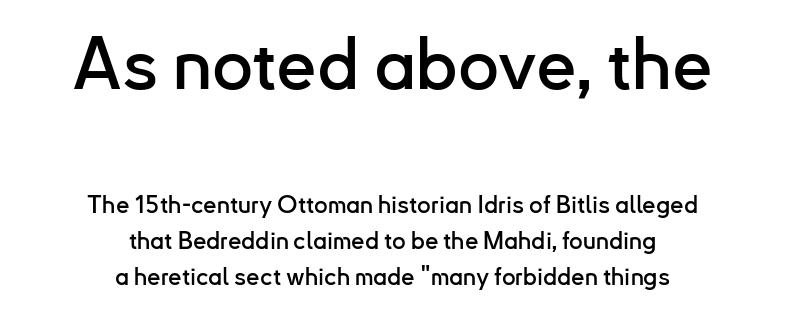
{"serif": "no", "italic": "no", "width": "normal", "stroke_contrast": "low", "x_height": "small", "monospaced": "no", "underline": "no", "align": "center", "line_spacing": "normal", "line_spacing_ratio": 1.5, "letter_spacing": "normal", "letter_spacing_em": 0.0, "larger_block": "first", "size_ratio": 3.0, "glyph_px": 72}
